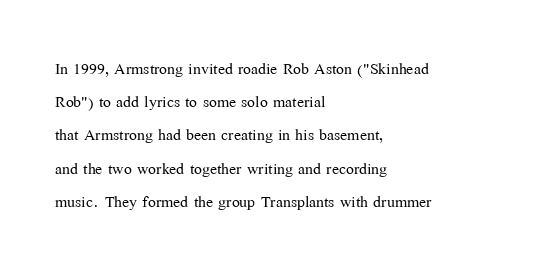
Q: Is the text bold? A: No.
Q: Is the text italic (slanted)? A: No, it is upright.
Q: Is the text underlined? A: No.
Q: How is the paragraph aligned? A: Left-aligned.
Q: Is the spacing between letters normal or unusually wide? A: Normal.
Q: Is the spacing between lines tight, normal or loose? A: Normal.
